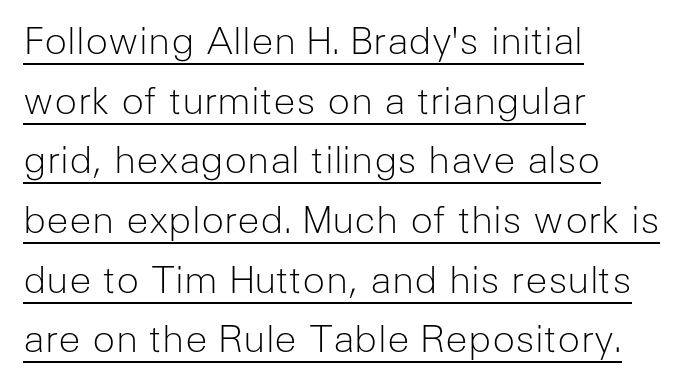
The image shows 38 px light sans-serif type, upright; set left-aligned, normal line spacing (1.57x), normal letter spacing, underlined; low stroke contrast and a medium x-height.
